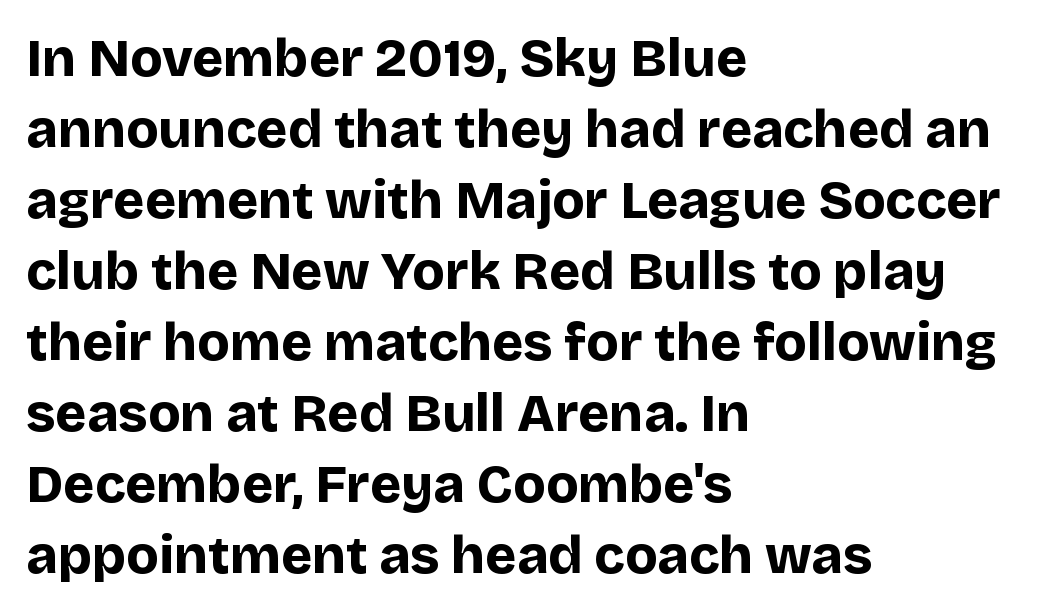
{"serif": "no", "italic": "no", "bold": "yes", "weight": "bold", "width": "normal", "stroke_contrast": "low", "x_height": "large", "monospaced": "no", "underline": "no", "align": "left", "line_spacing": "normal", "line_spacing_ratio": 1.34, "letter_spacing": "normal", "letter_spacing_em": 0.0, "glyph_px": 53}
